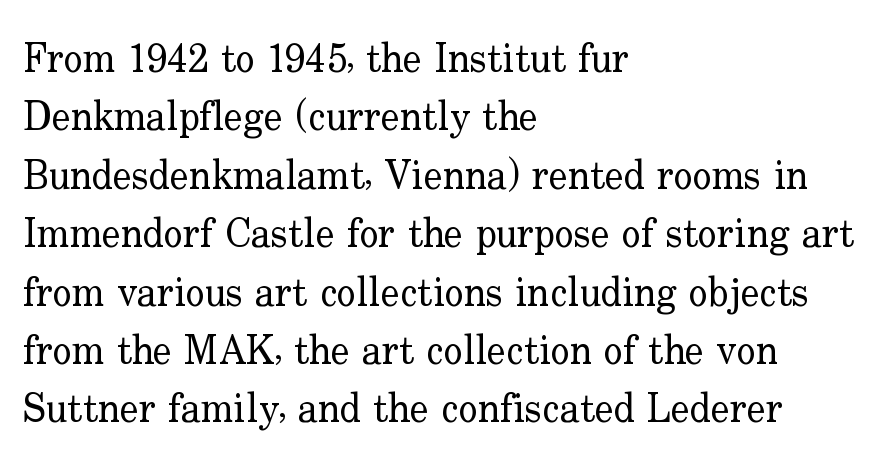
The image shows 40 px regular-weight serif type, upright; set left-aligned, normal line spacing (1.46x), normal letter spacing, not underlined; low stroke contrast and a small x-height.
